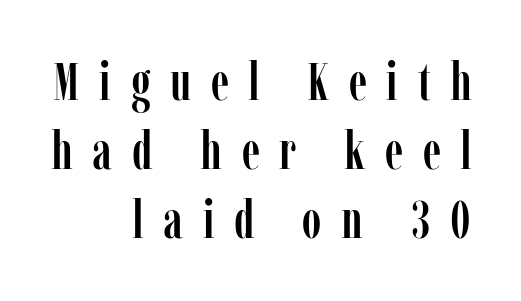
{"serif": "yes", "italic": "no", "width": "condensed", "stroke_contrast": "low", "x_height": "medium", "monospaced": "no", "underline": "no", "align": "right", "line_spacing": "normal", "line_spacing_ratio": 1.3, "letter_spacing": "wide", "letter_spacing_em": 0.37, "glyph_px": 53}
